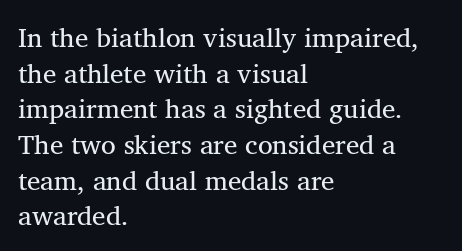
Notice how descenders clear the ascenders below comfortably — that's standard leading. Rule under the text: the space is simply empty. This rendering uses left alignment, leaving the right contour irregular. The type sits square on the baseline with zero lean. The font sits on the lighter half of the weight spectrum, regular included. The gaps between neighbouring characters are ordinary and unremarkable.
